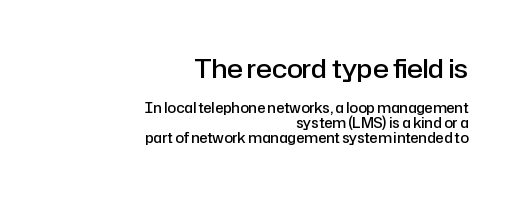
{"italic": "no", "bold": "semi", "underline": "no", "align": "right", "line_spacing": "tight", "line_spacing_ratio": 1.06, "letter_spacing": "normal", "letter_spacing_em": 0.0, "larger_block": "first", "size_ratio": 1.86, "glyph_px": 26}
